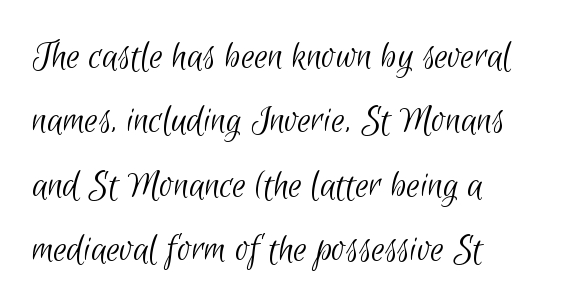
Nothing unusual about the tracking: characters are spaced as the font intends. Which margin do the lines hug? The left one — the right edge is uneven. Letterform terminals end flat and unadorned throughout the passage. A light-to-regular cut is what we see here.
